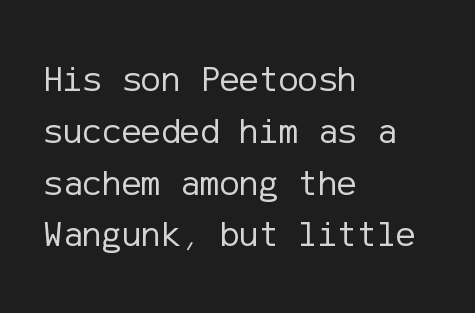
Q: Is the text bold? A: No.
Q: Is the text italic (slanted)? A: No, it is upright.
Q: Is the typeface a serif or a sans-serif typeface? A: Sans-serif.
Q: Is the text underlined? A: No.
Q: How is the paragraph aligned? A: Left-aligned.
Q: Is the spacing between letters normal or unusually wide? A: Normal.
Q: Is the spacing between lines tight, normal or loose? A: Normal.
Q: Width (condensed, normal, or wide)? A: Normal.
Q: Stroke contrast? A: Low.
Q: x-height? A: Medium.
